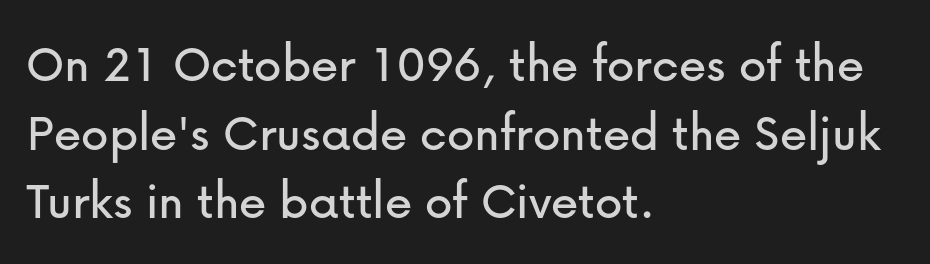
Q: Is the text italic (slanted)? A: No, it is upright.
Q: Is the typeface a serif or a sans-serif typeface? A: Sans-serif.
Q: Is the text underlined? A: No.
Q: How is the paragraph aligned? A: Left-aligned.
Q: Is the spacing between letters normal or unusually wide? A: Normal.
Q: Is the spacing between lines tight, normal or loose? A: Normal.
Q: Width (condensed, normal, or wide)? A: Normal.
Q: Stroke contrast? A: Low.
Q: x-height? A: Medium.
Q: Monospaced? A: No.
